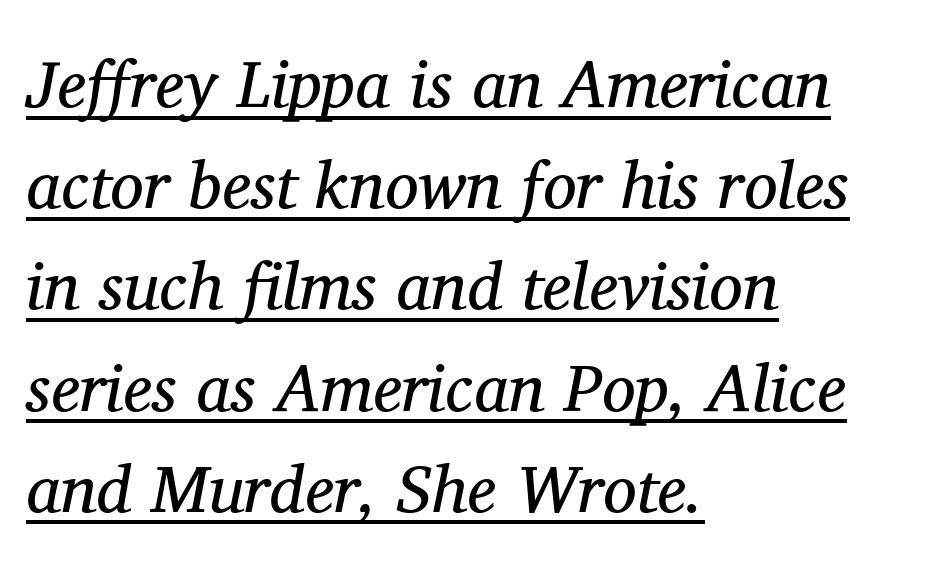
Varying glyph widths throughout — classic text-font behaviour. You can see a thin bar hugging the bottom of the glyphs. The rendering anchors every line to the left-hand side. The passage shown has conventional tracking throughout.
